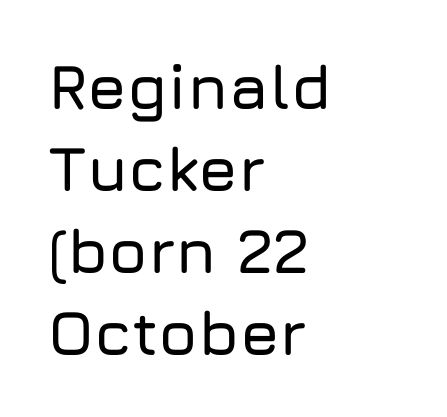
The image shows 63 px sans-serif type, upright; set left-aligned, normal line spacing (1.3x), normal letter spacing, not underlined; low stroke contrast and a medium x-height.
